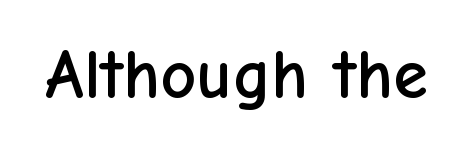
{"serif": "no", "italic": "no", "width": "normal", "stroke_contrast": "low", "x_height": "medium", "monospaced": "no", "underline": "no", "letter_spacing": "normal", "letter_spacing_em": 0.0, "glyph_px": 70}
